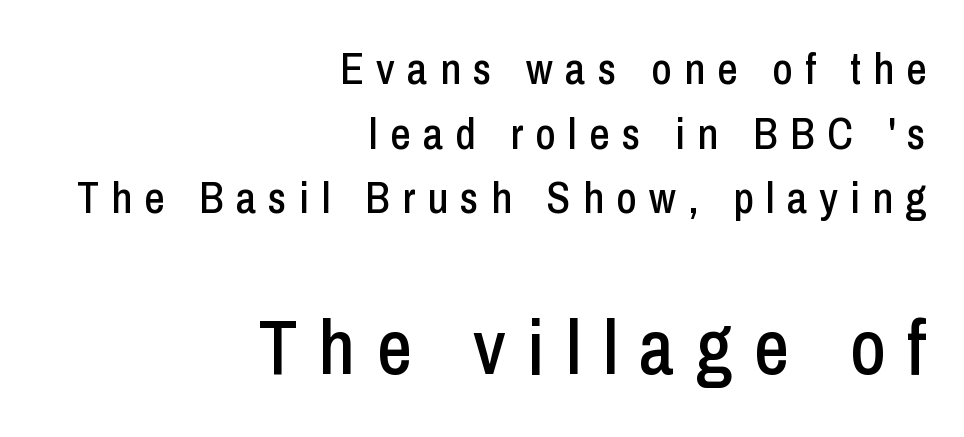
{"serif": "no", "italic": "no", "width": "condensed", "stroke_contrast": "low", "x_height": "medium", "monospaced": "no", "underline": "no", "align": "right", "line_spacing": "normal", "line_spacing_ratio": 1.47, "letter_spacing": "wide", "letter_spacing_em": 0.28, "larger_block": "second", "size_ratio": 1.75, "glyph_px": 77}
